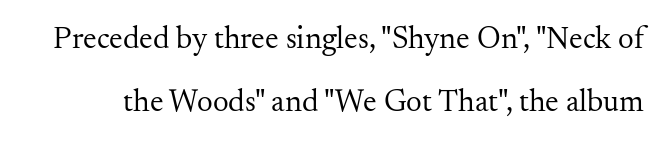
The image shows 31 px regular-weight serif type, upright; set loose line spacing (2.02x), normal letter spacing, not underlined; medium stroke contrast and a small x-height.
